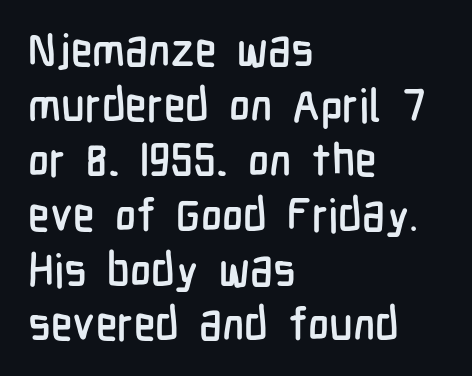
The image shows 45 px condensed sans-serif type, upright; set left-aligned, line spacing 1.22x, normal letter spacing, not underlined; low stroke contrast and a medium x-height.
